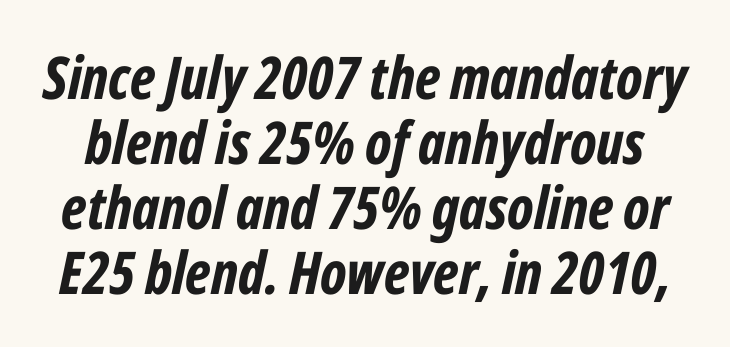
Q: Is the text bold? A: Yes.
Q: Is the text italic (slanted)? A: Yes, it leans right by about 12 degrees.
Q: Is the text underlined? A: No.
Q: Is the spacing between letters normal or unusually wide? A: Normal.
Q: Is the spacing between lines tight, normal or loose? A: Tight.
Q: Width (condensed, normal, or wide)? A: Condensed.
Q: Stroke contrast? A: Low.
Q: x-height? A: Medium.
Q: Monospaced? A: No.
